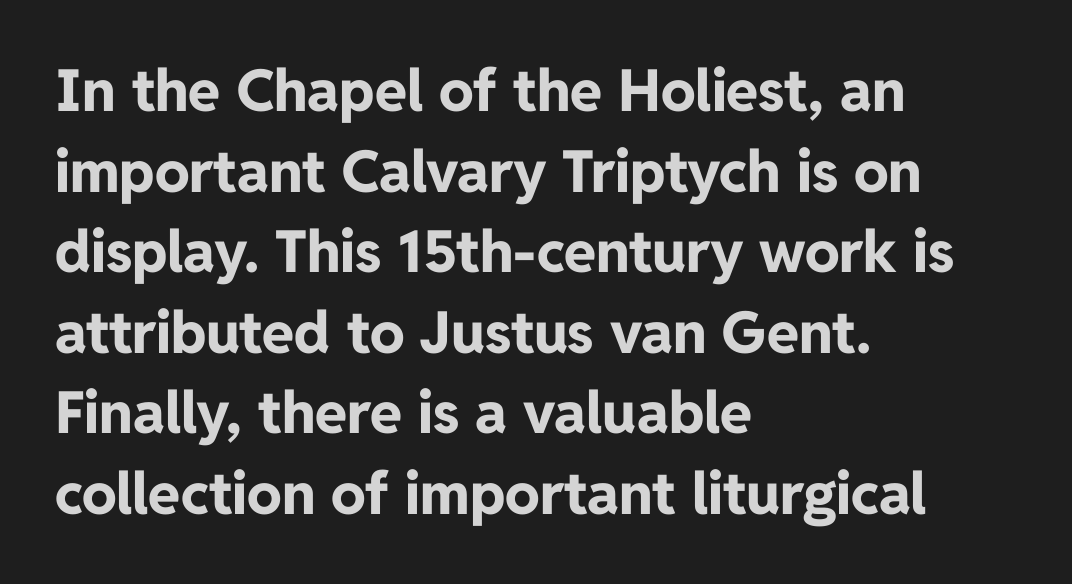
{"serif": "no", "italic": "no", "bold": "yes", "weight": "bold", "width": "normal", "stroke_contrast": "low", "x_height": "medium", "monospaced": "no", "underline": "no", "align": "left", "line_spacing": "normal", "line_spacing_ratio": 1.39, "letter_spacing": "normal", "letter_spacing_em": 0.0, "glyph_px": 58}
